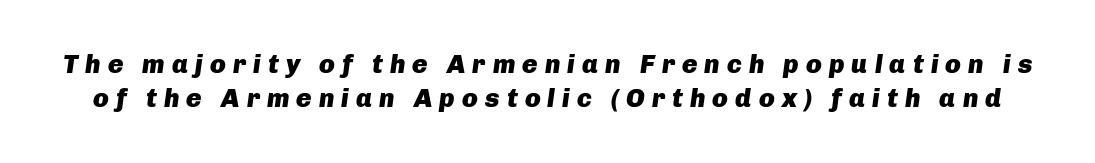
Q: Is the text bold? A: Yes.
Q: Is the text italic (slanted)? A: Yes, it leans right by about 8 degrees.
Q: Is the text underlined? A: No.
Q: Is the spacing between letters normal or unusually wide? A: Unusually wide.
Q: Is the spacing between lines tight, normal or loose? A: Normal.
